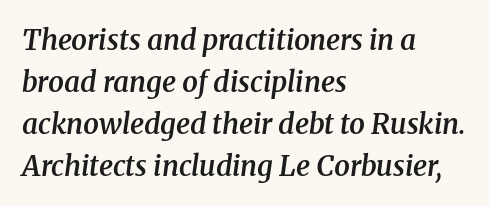
Q: Is the text bold? A: Semi-bold.
Q: Is the text italic (slanted)? A: Yes, it leans right by about 8 degrees.
Q: Is the typeface a serif or a sans-serif typeface? A: Serif.
Q: Is the text underlined? A: No.
Q: How is the paragraph aligned? A: Left-aligned.
Q: Is the spacing between letters normal or unusually wide? A: Normal.
Q: Is the spacing between lines tight, normal or loose? A: Normal.
Q: Width (condensed, normal, or wide)? A: Normal.
Q: Stroke contrast? A: Medium.
Q: x-height? A: Medium.
Q: Monospaced? A: No.
